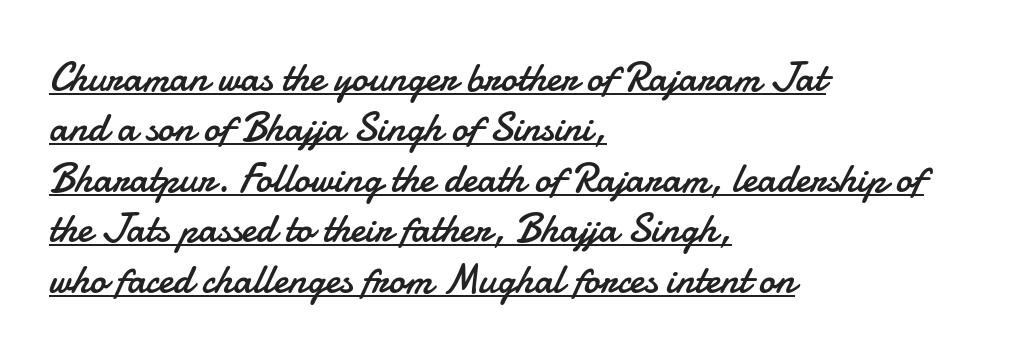
{"serif": "no", "bold": "no", "weight": "regular", "width": "normal", "stroke_contrast": "low", "x_height": "small", "monospaced": "no", "underline": "yes", "align": "left", "line_spacing_ratio": 1.23, "letter_spacing": "normal", "letter_spacing_em": 0.0, "glyph_px": 41}
